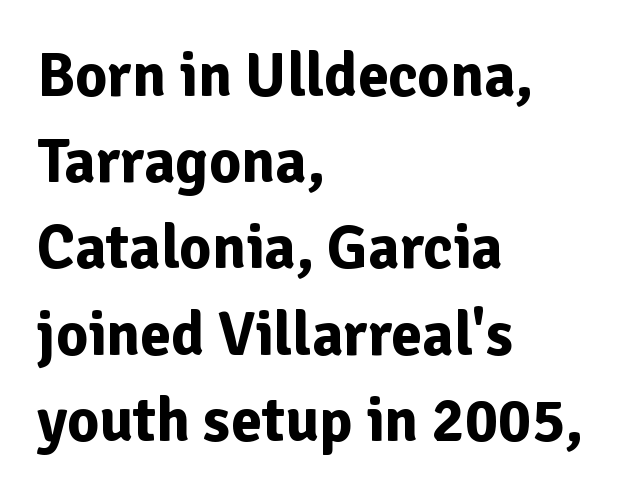
The image shows 62 px bold sans-serif type, upright; set left-aligned, normal line spacing (1.39x), normal letter spacing, not underlined; low stroke contrast and a medium x-height.
